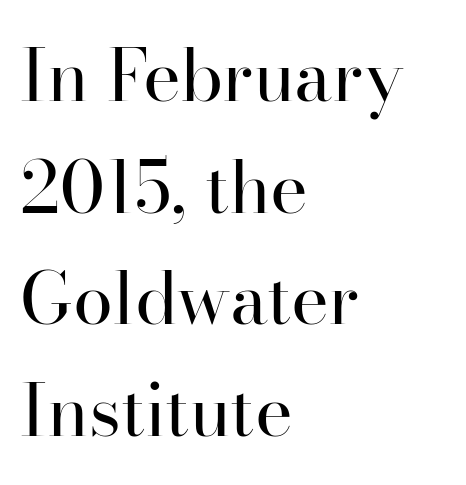
The image shows 72 px regular-weight serif type, upright; set left-aligned, normal line spacing (1.55x), normal letter spacing, not underlined; high stroke contrast and a small x-height.
